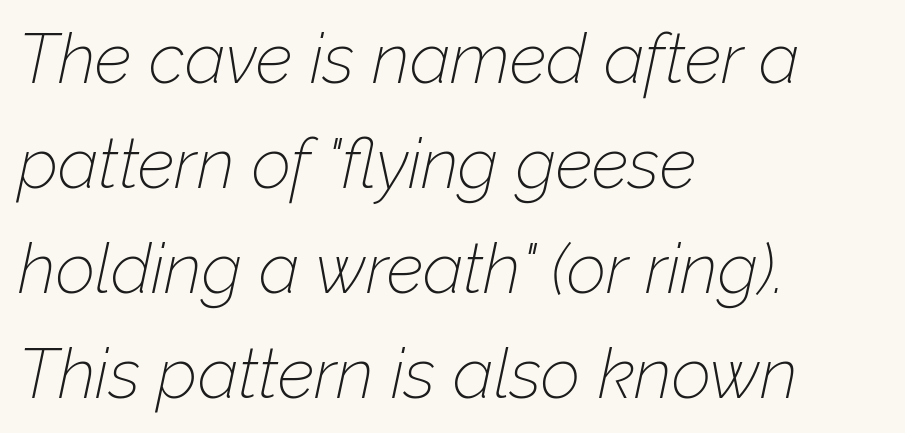
{"italic": "yes", "lean": "right", "slant_degrees": 12, "bold": "no", "weight": "thin", "width": "normal", "stroke_contrast": "low", "x_height": "medium", "monospaced": "no", "underline": "no", "align": "left", "line_spacing": "normal", "line_spacing_ratio": 1.52, "letter_spacing": "normal", "letter_spacing_em": 0.0, "glyph_px": 69}
